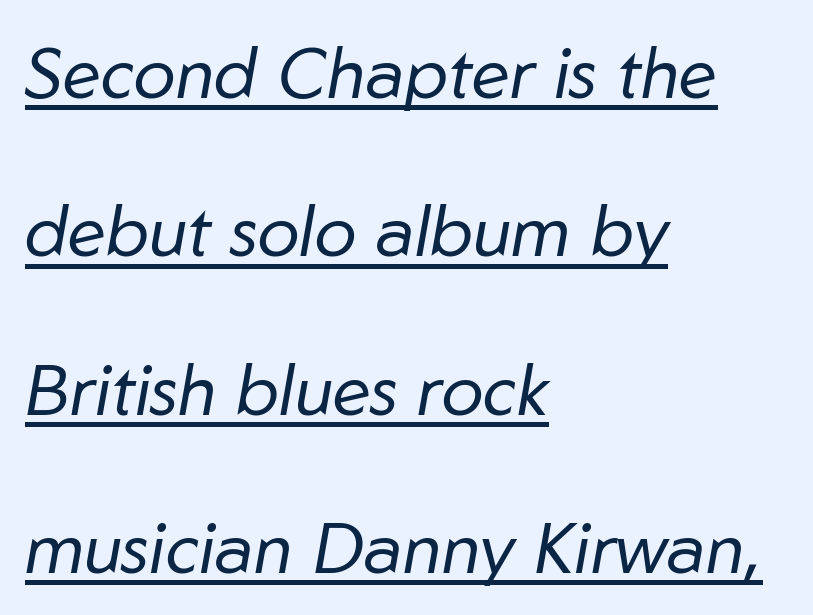
{"italic": "yes", "lean": "right", "slant_degrees": 10, "bold": "no", "weight": "regular", "width": "normal", "stroke_contrast": "low", "x_height": "medium", "monospaced": "no", "underline": "yes", "align": "left", "line_spacing": "loose", "line_spacing_ratio": 2.23, "letter_spacing": "normal", "letter_spacing_em": 0.0, "glyph_px": 71}
